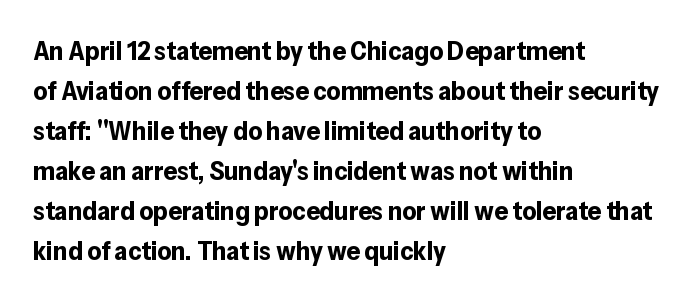
The image shows 27 px bold type, upright; set left-aligned, normal line spacing (1.48x), normal letter spacing, not underlined.
